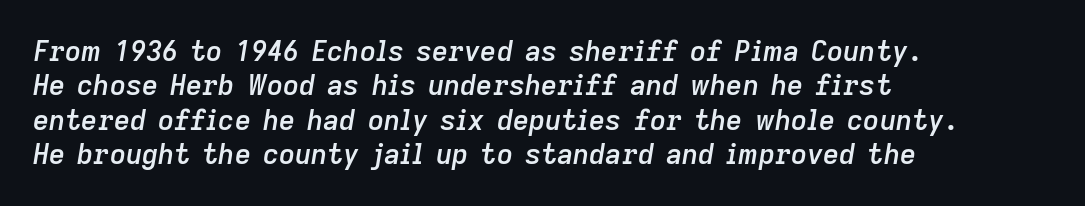
{"italic": "yes", "lean": "right", "slant_degrees": 9, "bold": "semi", "weight": "semibold", "width": "normal", "stroke_contrast": "low", "x_height": "medium", "monospaced": "no", "underline": "no", "align": "left", "line_spacing_ratio": 1.23, "letter_spacing": "normal", "letter_spacing_em": 0.0, "glyph_px": 28}
